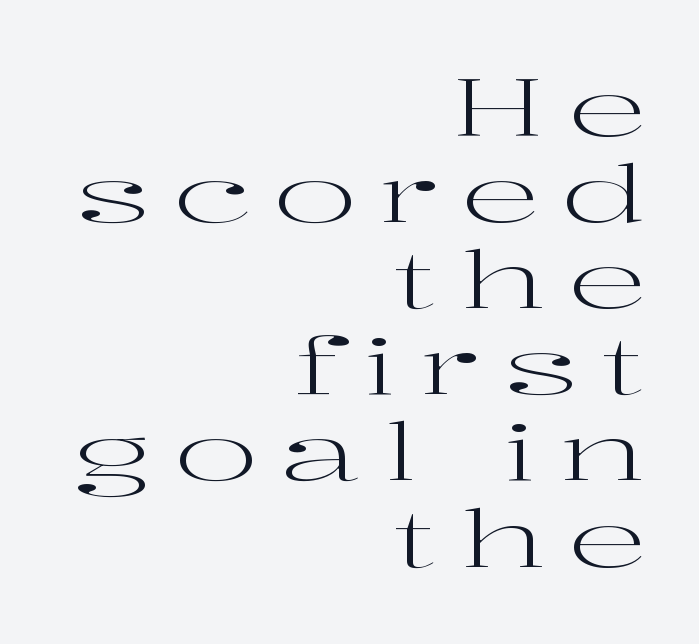
Q: Is the text bold? A: No.
Q: Is the text italic (slanted)? A: No, it is upright.
Q: Is the typeface a serif or a sans-serif typeface? A: Serif.
Q: Is the text underlined? A: No.
Q: How is the paragraph aligned? A: Right-aligned.
Q: Is the spacing between letters normal or unusually wide? A: Unusually wide.
Q: Is the spacing between lines tight, normal or loose? A: Tight.
Q: Width (condensed, normal, or wide)? A: Wide.
Q: Stroke contrast? A: High.
Q: x-height? A: Medium.
Q: Monospaced? A: No.
